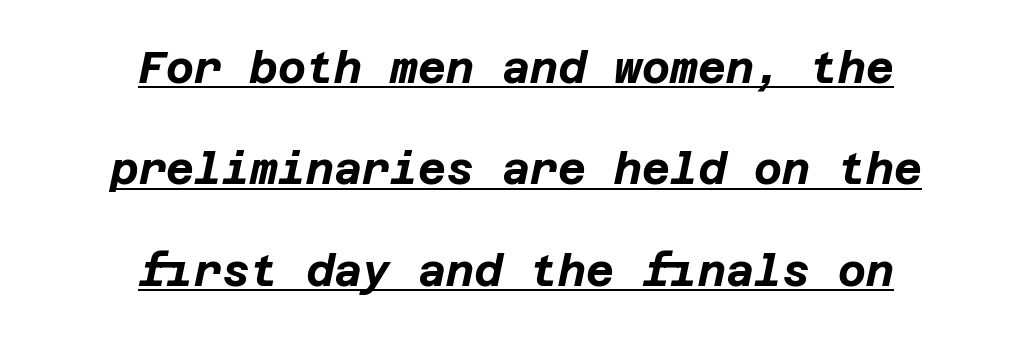
The characters look thick and weighty, a clear bold. This sample carries an underscore along the baseline area. One-word summary of the alignment: center. How are the letters spaced? Ordinarily, with no added tracking.
